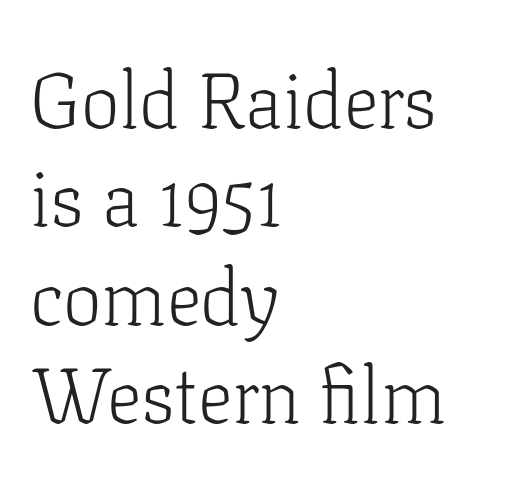
The image shows 78 px light serif type, upright; set left-aligned, normal line spacing (1.26x), normal letter spacing, not underlined; low stroke contrast and a medium x-height.
